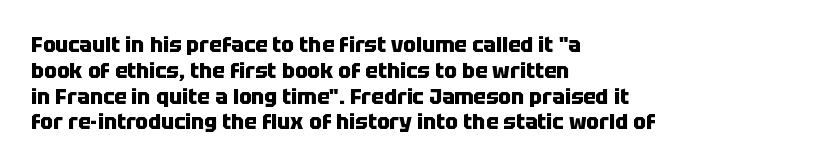
Q: Is the text bold? A: Yes.
Q: Is the text italic (slanted)? A: No, it is upright.
Q: Is the text underlined? A: No.
Q: How is the paragraph aligned? A: Left-aligned.
Q: Is the spacing between letters normal or unusually wide? A: Normal.
